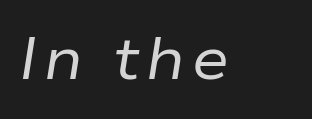
{"italic": "yes", "lean": "right", "slant_degrees": 9, "bold": "no", "weight": "regular", "width": "normal", "stroke_contrast": "low", "x_height": "medium", "monospaced": "no", "underline": "no", "glyph_px": 59}
